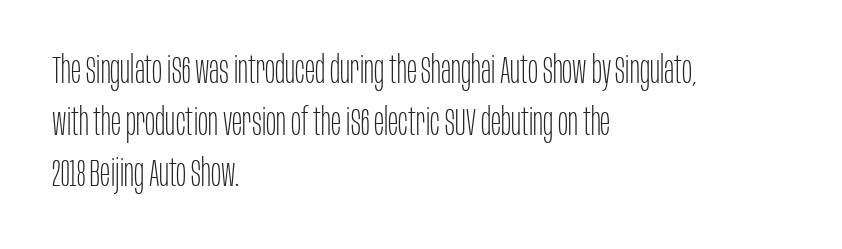
The rendering keeps characters at their native spacing. A typesetter would call this proportional, since set widths differ per character. Unlike a traditional serif, this face leaves its strokes unadorned. Heaviness? Minimal to ordinary, like unemphasized prose. Normally led — the rows are evenly, conventionally spaced. When letters stand straight like this, we call the style roman or upright.
